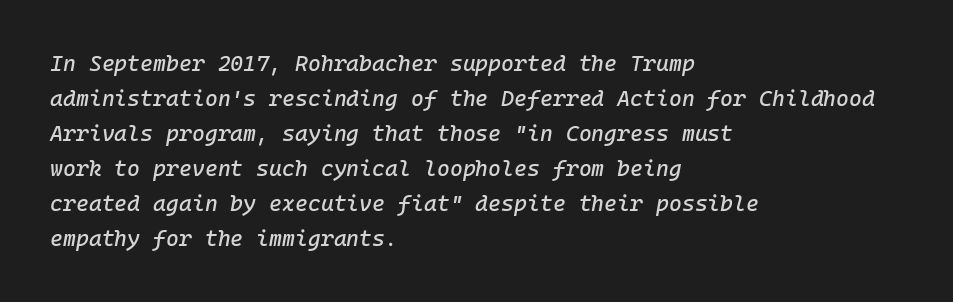
Whoever set this chose a conventional vertical rhythm. Italic? Definitely — the glyphs are oblique. Each word holds together tightly as a unit, with standard inter-letter gaps. Descenders hang freely into open space.
